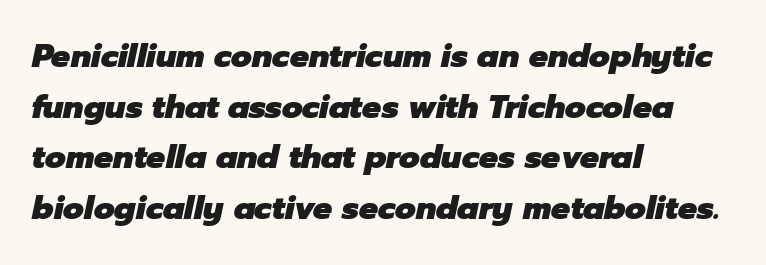
{"italic": "yes", "lean": "right", "slant_degrees": 12, "bold": "yes", "weight": "heavy", "width": "normal", "stroke_contrast": "low", "x_height": "medium", "monospaced": "no", "underline": "no", "align": "left", "line_spacing": "normal", "line_spacing_ratio": 1.58, "letter_spacing": "normal", "letter_spacing_em": 0.0, "glyph_px": 32}
